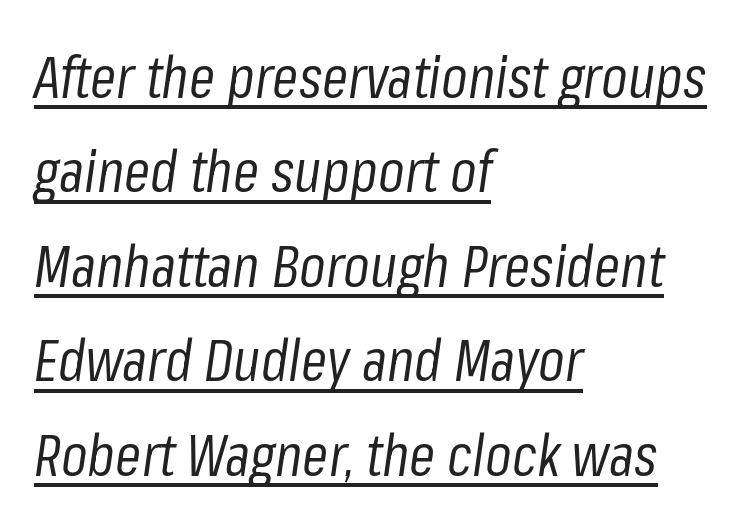
A typesetter would call this leading conventional body-copy spacing. Italic: yes, the glyphs are oblique. Horizontally, the lines are justified to the leading edge only. Compared with a typical body face, this is equally light or lighter still. Observe the ordinary spacing: letters are neighbours, not strangers.
